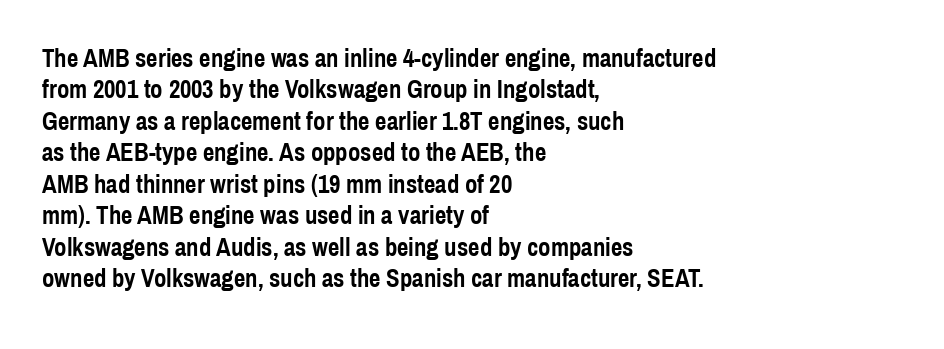
Q: Is the text bold? A: Yes.
Q: Is the text italic (slanted)? A: No, it is upright.
Q: Is the text underlined? A: No.
Q: How is the paragraph aligned? A: Left-aligned.
Q: Is the spacing between letters normal or unusually wide? A: Normal.
Q: Is the spacing between lines tight, normal or loose? A: Normal.
